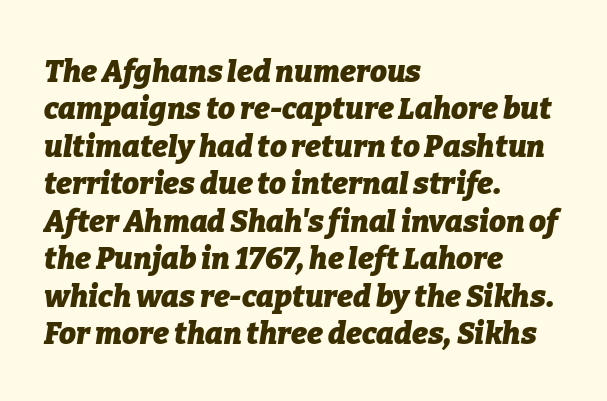
Q: Is the text bold? A: Yes.
Q: Is the text italic (slanted)? A: Yes, it leans right by about 9 degrees.
Q: Is the text underlined? A: No.
Q: How is the paragraph aligned? A: Left-aligned.
Q: Is the spacing between letters normal or unusually wide? A: Normal.
Q: Is the spacing between lines tight, normal or loose? A: Normal.
Q: Width (condensed, normal, or wide)? A: Normal.
Q: Stroke contrast? A: Low.
Q: x-height? A: Medium.
Q: Monospaced? A: No.
